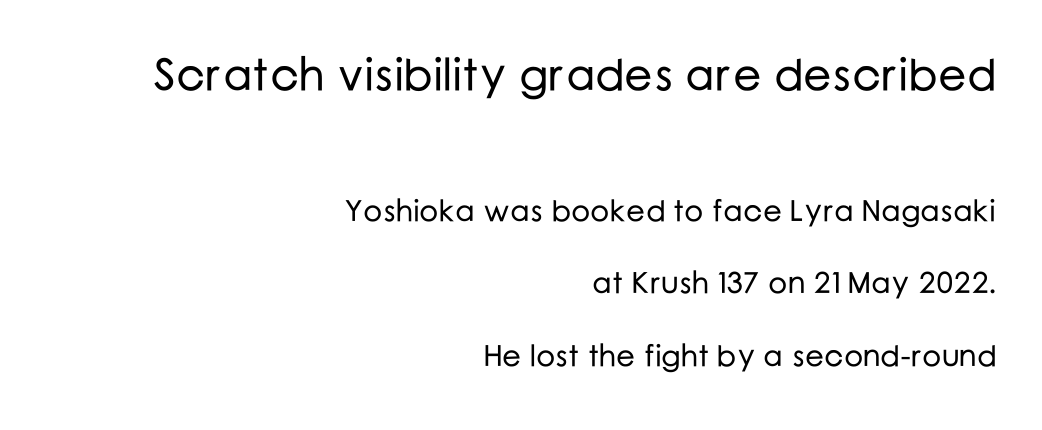
Q: Is the text italic (slanted)? A: No, it is upright.
Q: Is the typeface a serif or a sans-serif typeface? A: Sans-serif.
Q: Is the text underlined? A: No.
Q: How is the paragraph aligned? A: Right-aligned.
Q: Is the spacing between letters normal or unusually wide? A: Normal.
Q: Is the spacing between lines tight, normal or loose? A: Loose.
Q: Which block of text is set in a larger size, the first (top) or the second (bottom)? A: The first (top) one.
Q: Width (condensed, normal, or wide)? A: Normal.
Q: Stroke contrast? A: Low.
Q: x-height? A: Medium.
Q: Monospaced? A: No.
